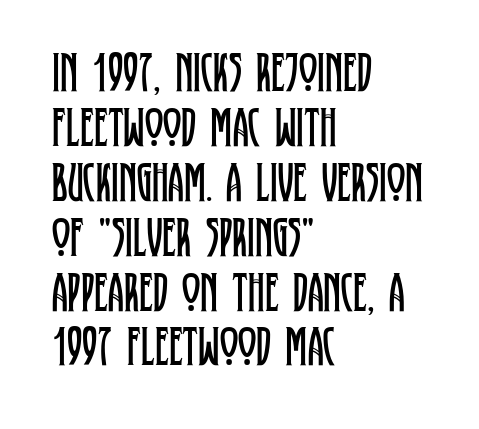
The image shows 56 px regular-weight, condensed serif type, upright; set left-aligned, tight line spacing (0.98x), normal letter spacing, not underlined; low stroke contrast and a large x-height.
